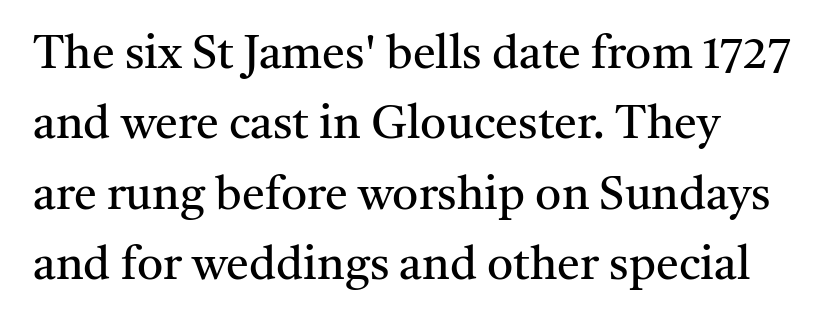
Q: Is the text bold? A: No.
Q: Is the text italic (slanted)? A: No, it is upright.
Q: Is the typeface a serif or a sans-serif typeface? A: Serif.
Q: Is the text underlined? A: No.
Q: Is the spacing between letters normal or unusually wide? A: Normal.
Q: Is the spacing between lines tight, normal or loose? A: Normal.
Q: Width (condensed, normal, or wide)? A: Normal.
Q: Stroke contrast? A: Medium.
Q: x-height? A: Medium.
Q: Monospaced? A: No.
